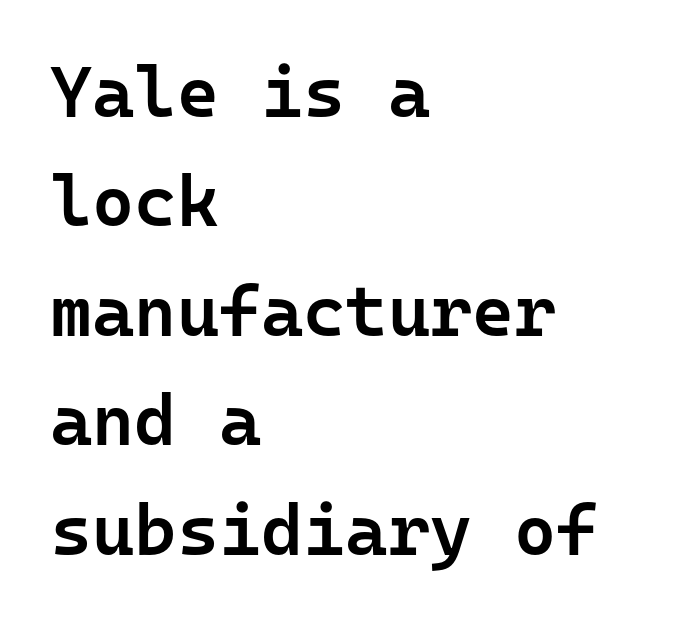
Q: Is the text bold? A: Semi-bold.
Q: Is the text italic (slanted)? A: No, it is upright.
Q: Is the typeface a serif or a sans-serif typeface? A: Sans-serif.
Q: Is the text underlined? A: No.
Q: How is the paragraph aligned? A: Left-aligned.
Q: Is the spacing between letters normal or unusually wide? A: Normal.
Q: Is the spacing between lines tight, normal or loose? A: Normal.
Q: Width (condensed, normal, or wide)? A: Normal.
Q: Stroke contrast? A: Low.
Q: x-height? A: Medium.
Q: Monospaced? A: Yes.
